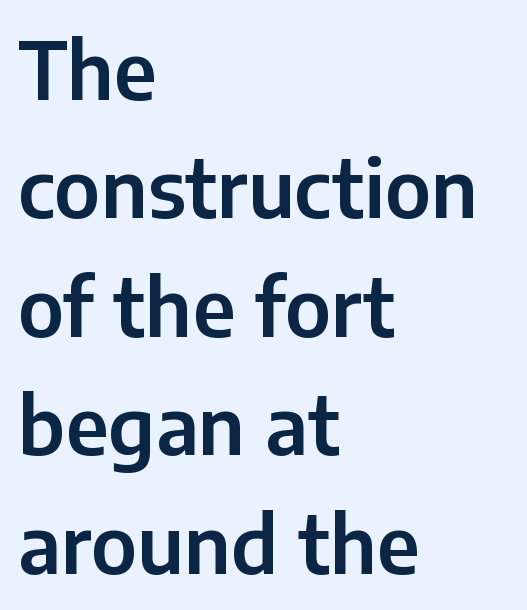
Visually the block forms a straight wall on the left and a jagged coastline on the right. Is there much room between lines? A standard amount, neither cramped nor airy. To sum up the face: it is a sans, with no serifs. Tracking here is standard; glyphs follow each other at the usual distance. Do the letters lean? They stand straight. Any mark beneath the type? The region is blank.
